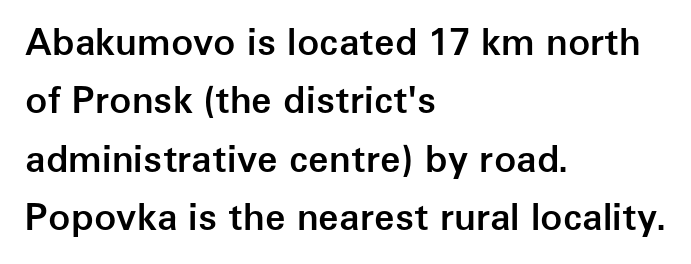
{"serif": "no", "italic": "no", "bold": "semi", "weight": "semibold", "width": "normal", "stroke_contrast": "low", "x_height": "medium", "monospaced": "no", "underline": "no", "align": "left", "line_spacing": "normal", "line_spacing_ratio": 1.58, "letter_spacing": "normal", "letter_spacing_em": 0.0, "glyph_px": 37}
